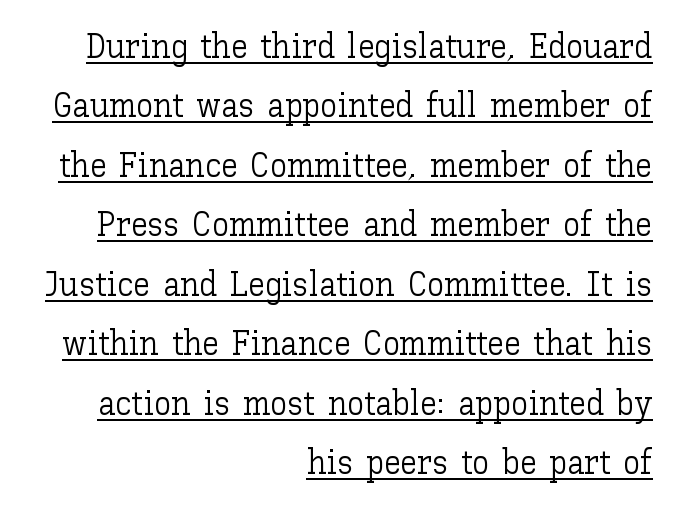
The image shows 34 px light type, upright; set right-aligned, line spacing 1.75x, normal letter spacing, underlined; low stroke contrast and a medium x-height.
